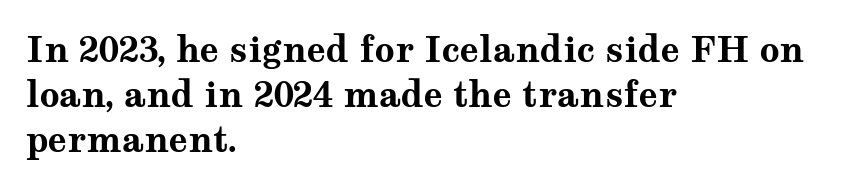
You can tell it's not italic because the verticals are truly vertical. The glyphs have the mass of a bold cut. Horizontally, the lines are justified to the leading edge only. Spacing verdict: proportional, widths tailored to each character.
